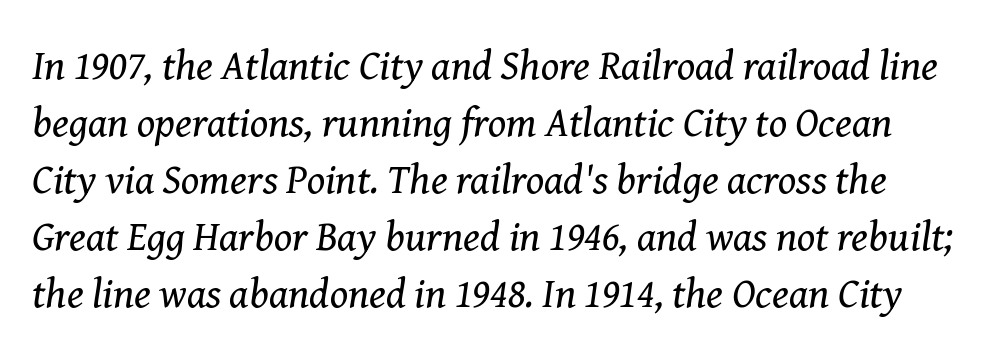
These lines sit exactly where default settings would place them. Each stroke keeps to a modest, everyday thickness or less. Rendered with sloped, italic letterforms. The baseline area is clear.
